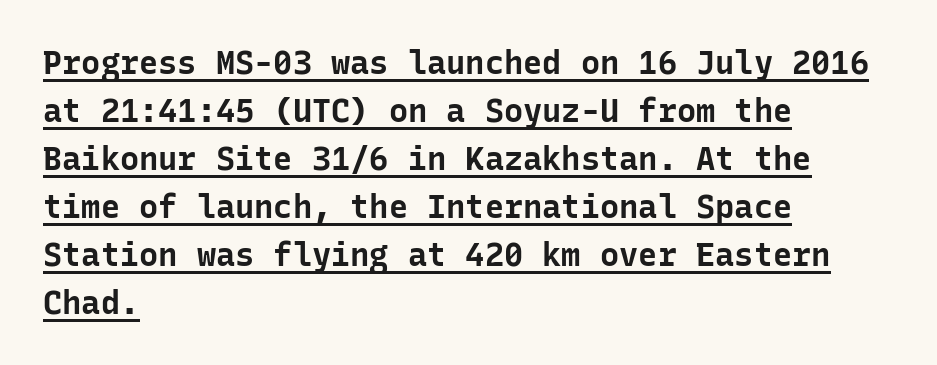
The image shows 32 px bold sans-serif type, upright, monospaced; set left-aligned, normal line spacing (1.5x), normal letter spacing, underlined; low stroke contrast and a medium x-height.
